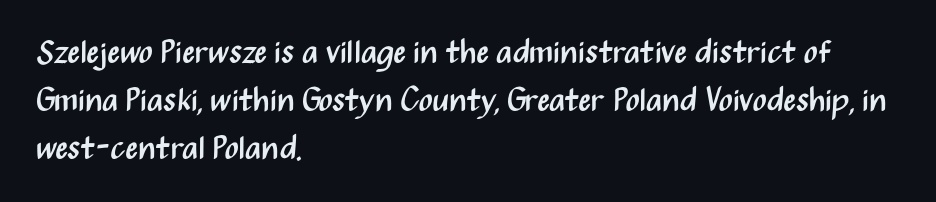
{"serif": "no", "italic": "no", "bold": "no", "weight": "regular", "width": "condensed", "stroke_contrast": "medium", "x_height": "medium", "monospaced": "no", "underline": "no", "align": "left", "line_spacing": "normal", "line_spacing_ratio": 1.45, "letter_spacing": "normal", "letter_spacing_em": 0.0, "glyph_px": 33}
